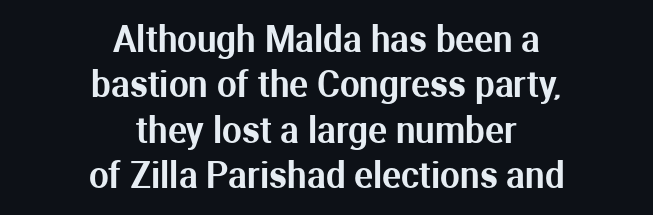
The image shows 35 px sans-serif type, upright; set centered, normal line spacing (1.3x), normal letter spacing, not underlined; medium stroke contrast and a medium x-height.
